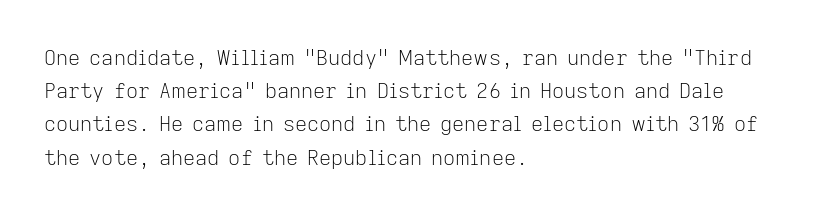
The image shows 21 px text type, upright; set left-aligned, normal line spacing (1.58x), normal letter spacing, not underlined.
